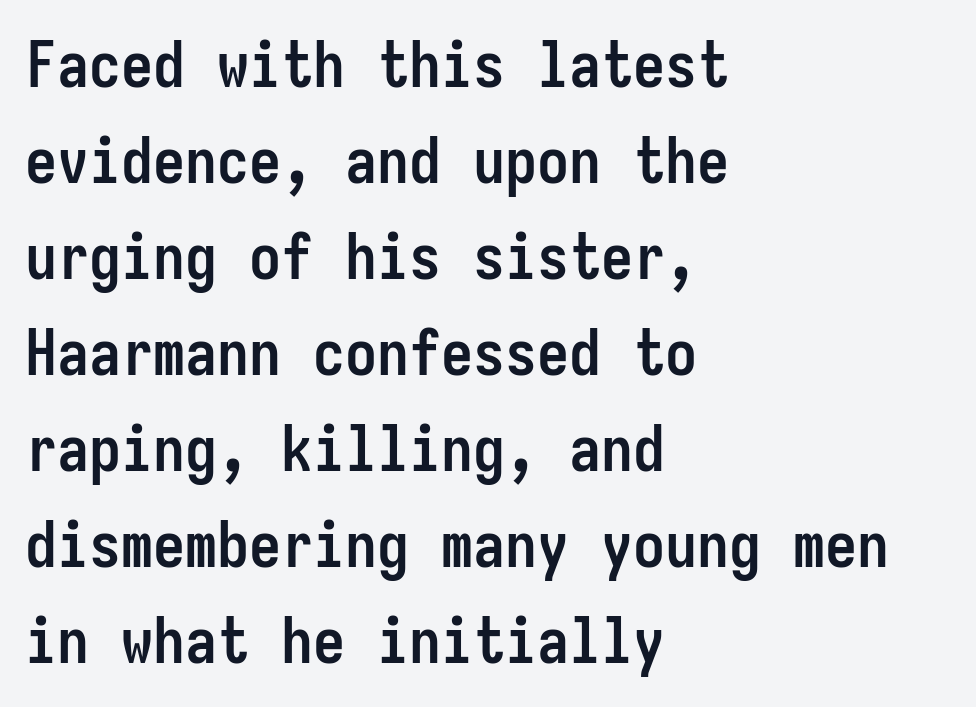
Q: Is the text bold? A: Yes.
Q: Is the text italic (slanted)? A: No, it is upright.
Q: Is the typeface a serif or a sans-serif typeface? A: Sans-serif.
Q: Is the text underlined? A: No.
Q: How is the paragraph aligned? A: Left-aligned.
Q: Is the spacing between letters normal or unusually wide? A: Normal.
Q: Is the spacing between lines tight, normal or loose? A: Normal.
Q: Width (condensed, normal, or wide)? A: Condensed.
Q: Stroke contrast? A: Low.
Q: x-height? A: Medium.
Q: Monospaced? A: Yes.
